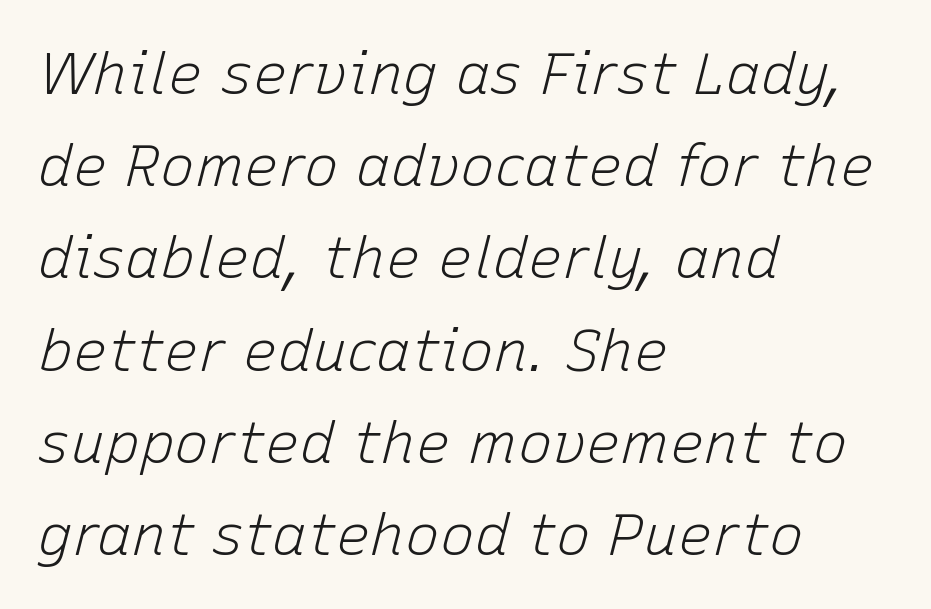
Heft: none added — not bold. Line beginnings align vertically; line endings do not. The designer left line spacing at the default. How are the letters spaced? Ordinarily, with no added tracking. Designer's note — italics engaged. Here the designer chose a conventional face with non-uniform glyph widths.
